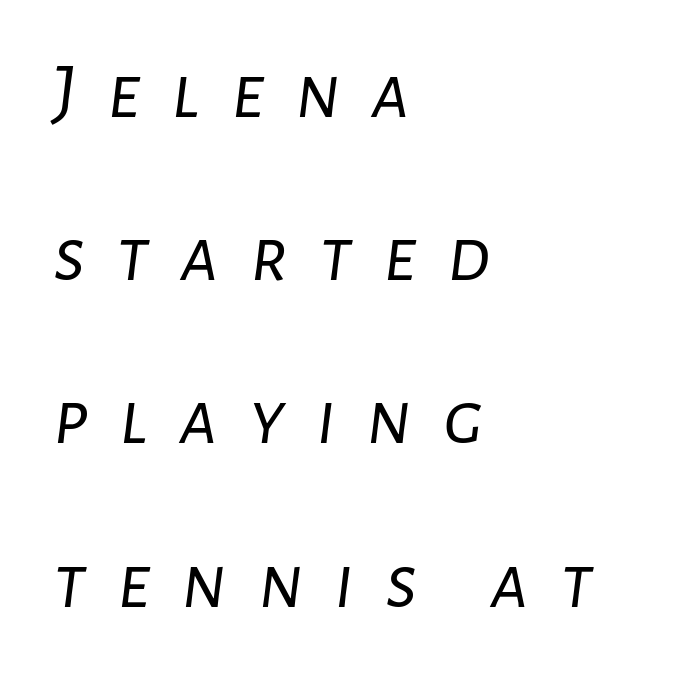
Q: Is the text bold? A: No.
Q: Is the text italic (slanted)? A: Yes, it leans right by about 7 degrees.
Q: Is the text underlined? A: No.
Q: How is the paragraph aligned? A: Left-aligned.
Q: Is the spacing between letters normal or unusually wide? A: Unusually wide.
Q: Is the spacing between lines tight, normal or loose? A: Loose.
Q: Width (condensed, normal, or wide)? A: Normal.
Q: Stroke contrast? A: Low.
Q: x-height? A: Medium.
Q: Monospaced? A: No.
